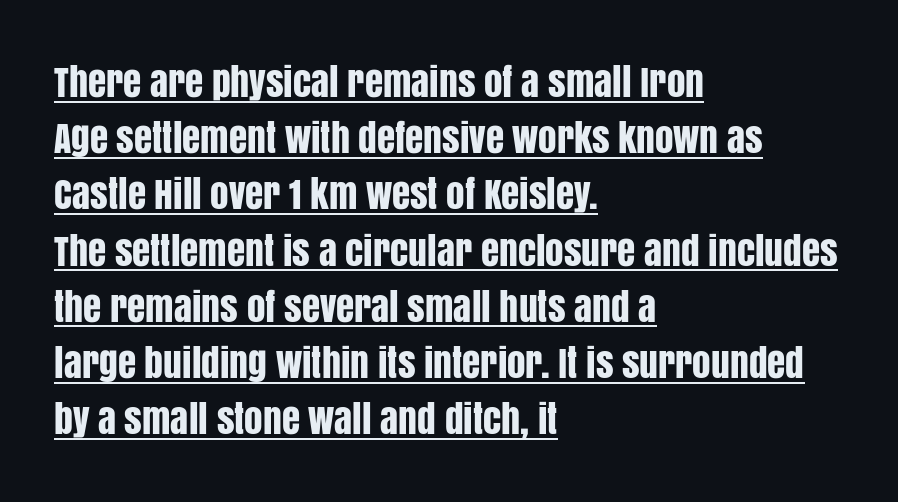
A typesetter would call this proportional, since set widths differ per character. Leading matches the norm, producing a regular column. Students, note that the glyphs here touch the page at normal intervals. Notice how a bar underscores the lettering throughout. The text block is weighted toward the left margin, trailing off unevenly rightward.
